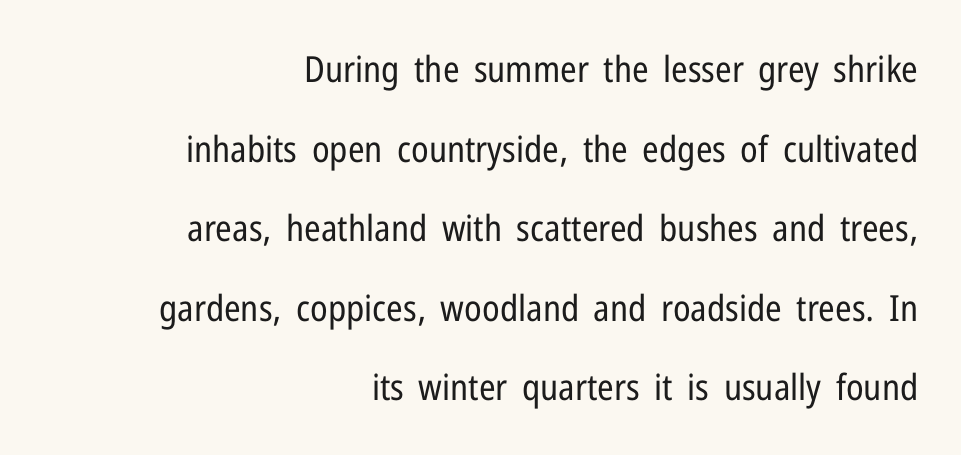
Q: Is the text bold? A: No.
Q: Is the text italic (slanted)? A: No, it is upright.
Q: Is the typeface a serif or a sans-serif typeface? A: Sans-serif.
Q: Is the text underlined? A: No.
Q: How is the paragraph aligned? A: Right-aligned.
Q: Is the spacing between letters normal or unusually wide? A: Normal.
Q: Is the spacing between lines tight, normal or loose? A: Loose.
Q: Width (condensed, normal, or wide)? A: Condensed.
Q: Stroke contrast? A: Low.
Q: x-height? A: Medium.
Q: Monospaced? A: No.
